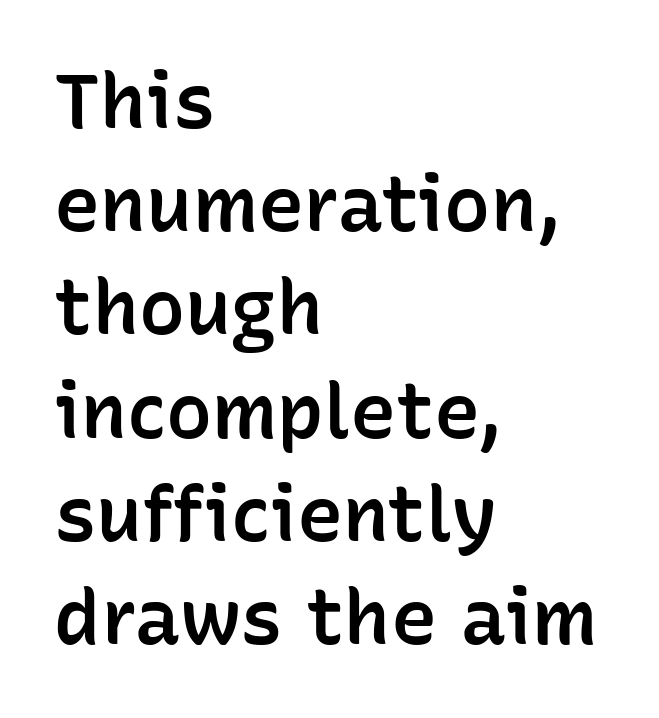
Q: Is the text bold? A: Semi-bold.
Q: Is the text italic (slanted)? A: No, it is upright.
Q: Is the typeface a serif or a sans-serif typeface? A: Sans-serif.
Q: Is the text underlined? A: No.
Q: How is the paragraph aligned? A: Left-aligned.
Q: Is the spacing between letters normal or unusually wide? A: Normal.
Q: Is the spacing between lines tight, normal or loose? A: Normal.
Q: Width (condensed, normal, or wide)? A: Normal.
Q: Stroke contrast? A: Low.
Q: x-height? A: Medium.
Q: Monospaced? A: No.
